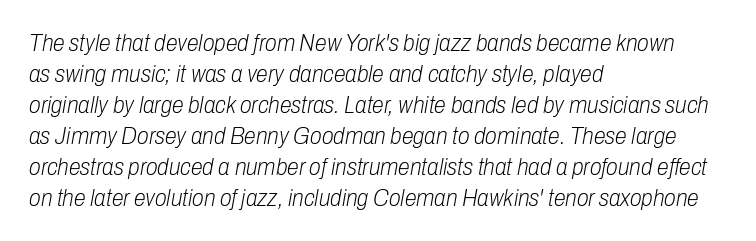
Q: Is the text bold? A: No.
Q: Is the text italic (slanted)? A: Yes, it leans right by about 10 degrees.
Q: Is the text underlined? A: No.
Q: How is the paragraph aligned? A: Left-aligned.
Q: Is the spacing between letters normal or unusually wide? A: Normal.
Q: Is the spacing between lines tight, normal or loose? A: Normal.
